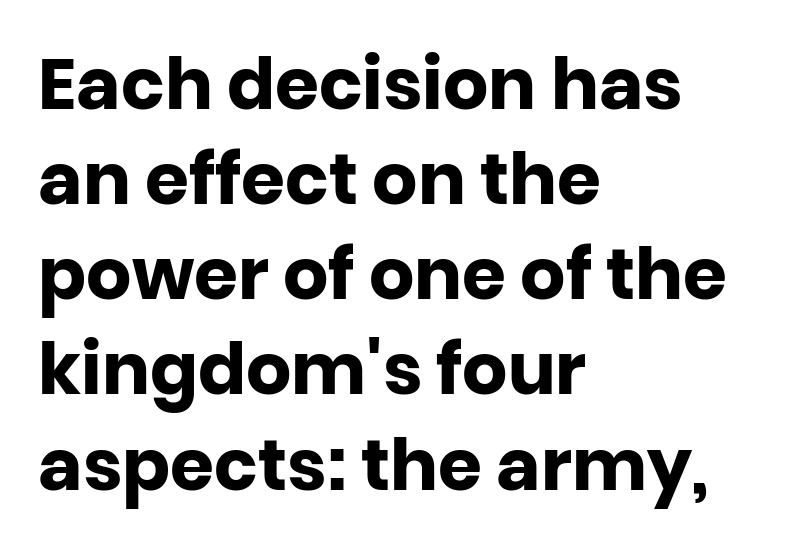
Is there much room between lines? A standard amount, neither cramped nor airy. Leftover space on each line is placed entirely after the last word. The font's upright variant was chosen for this text. The passage shown is typeset with a sans-serif family.
